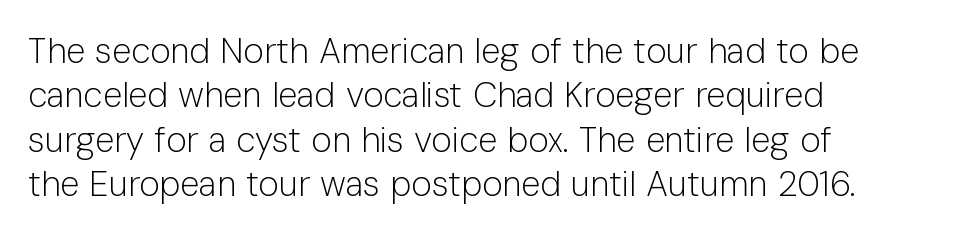
Q: Is the text bold? A: No.
Q: Is the text italic (slanted)? A: No, it is upright.
Q: Is the typeface a serif or a sans-serif typeface? A: Sans-serif.
Q: Is the text underlined? A: No.
Q: How is the paragraph aligned? A: Left-aligned.
Q: Is the spacing between letters normal or unusually wide? A: Normal.
Q: Is the spacing between lines tight, normal or loose? A: Normal.
Q: Width (condensed, normal, or wide)? A: Normal.
Q: Stroke contrast? A: Low.
Q: x-height? A: Medium.
Q: Monospaced? A: No.
